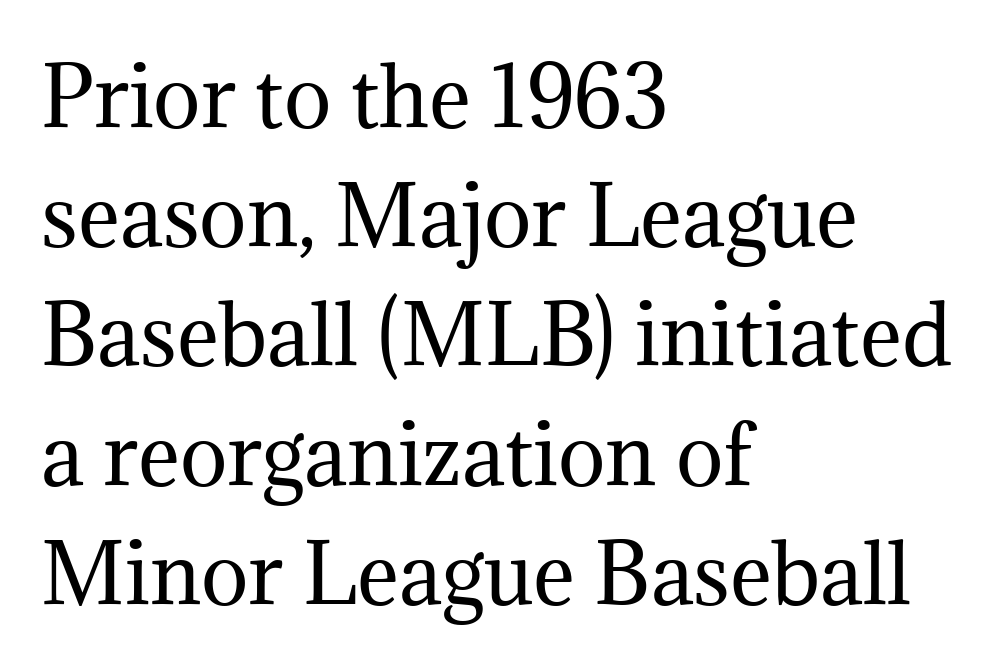
A serif font was chosen for this passage. Character widths vary here, with narrow letters taking less room than wide ones. These lines keep a tight, regular rhythm from letter to letter. This rendering uses left alignment, leaving the right contour irregular. Stroke mass is kept to a normal reading level or below.
